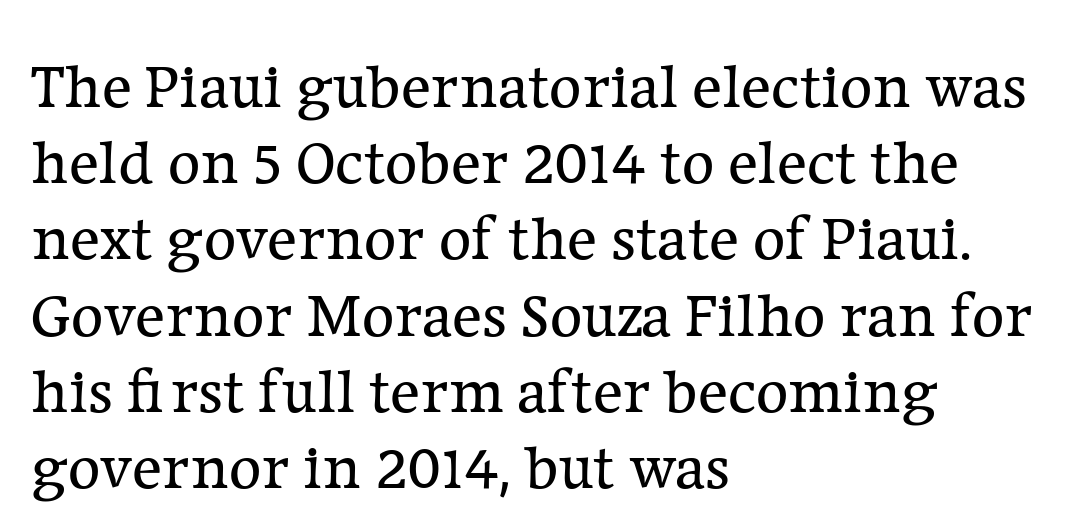
The image shows 63 px regular-weight serif type, upright; set left-aligned, line spacing 1.21x, normal letter spacing, not underlined; low stroke contrast and a medium x-height.
